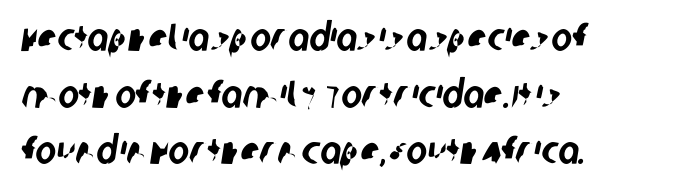
{"serif": "no", "width": "condensed", "stroke_contrast": "low", "x_height": "large", "monospaced": "no", "underline": "no", "align": "left", "line_spacing": "normal", "line_spacing_ratio": 1.45, "letter_spacing": "normal", "letter_spacing_em": 0.0, "glyph_px": 39}
